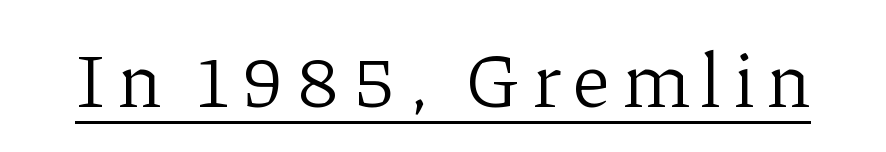
Q: Is the text bold? A: No.
Q: Is the text italic (slanted)? A: No, it is upright.
Q: Is the typeface a serif or a sans-serif typeface? A: Serif.
Q: Is the text underlined? A: Yes.
Q: Width (condensed, normal, or wide)? A: Normal.
Q: Stroke contrast? A: Low.
Q: x-height? A: Medium.
Q: Monospaced? A: No.
